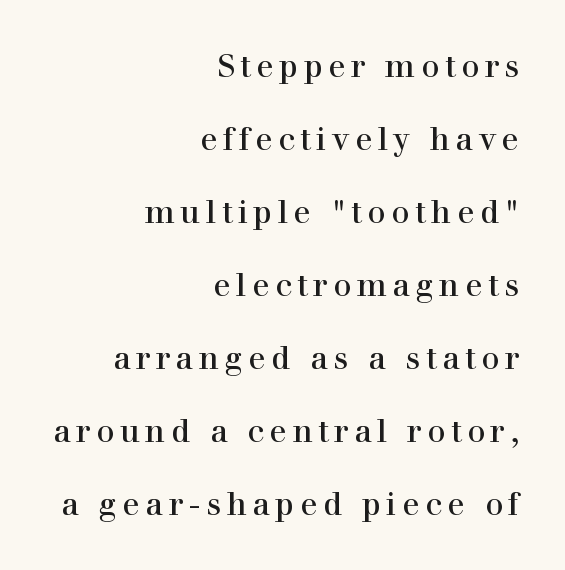
Q: Is the text italic (slanted)? A: No, it is upright.
Q: Is the typeface a serif or a sans-serif typeface? A: Serif.
Q: Is the text underlined? A: No.
Q: How is the paragraph aligned? A: Right-aligned.
Q: Is the spacing between lines tight, normal or loose? A: Loose.
Q: Width (condensed, normal, or wide)? A: Normal.
Q: x-height? A: Medium.
Q: Monospaced? A: No.
